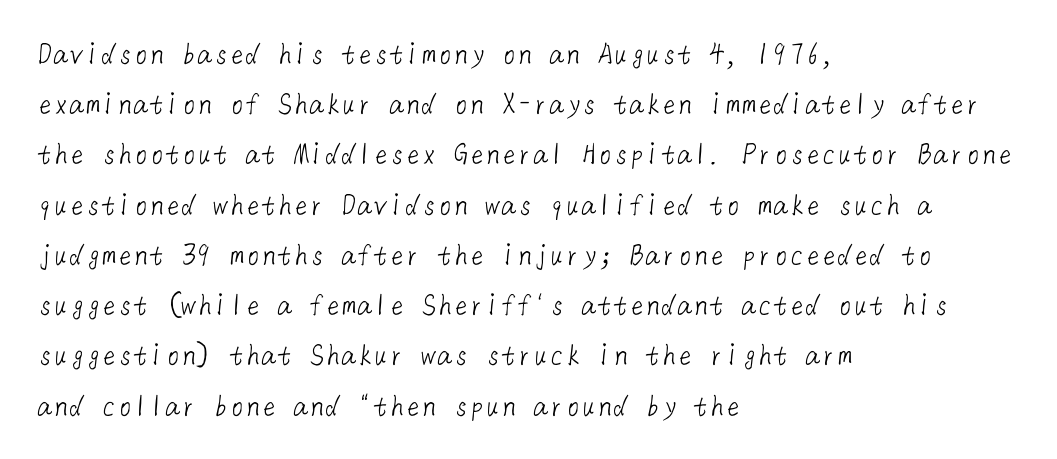
The image shows 32 px light sans-serif type; set left-aligned, normal line spacing (1.57x), normal letter spacing, not underlined; low stroke contrast and a medium x-height.
